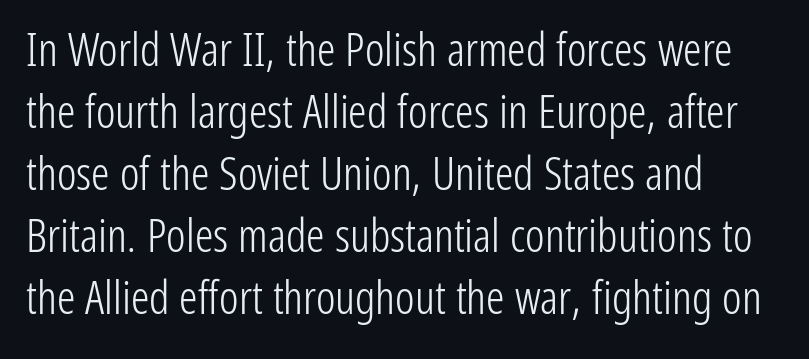
Style check: upright. The font is comparable to plain body text, perhaps lighter. The lines are quadded left. Each letter keeps its own natural width here, so spacing adapts to shape. Horizontal bands of white between lines are of average thickness. Is this a sans? Yes — the strokes have no serifs.
